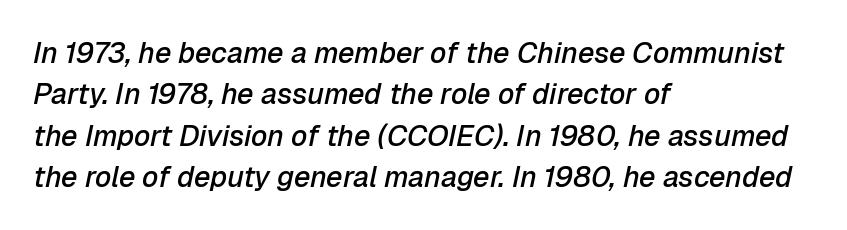
The image shows 29 px semibold type, italic (leaning right); set left-aligned, normal line spacing (1.43x), normal letter spacing, not underlined; low stroke contrast and a medium x-height.
